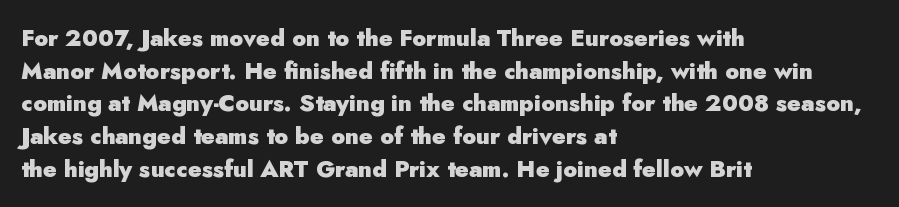
Here the glyphs are tracked normally, forming tight word shapes. One-word summary of the alignment: left. In terms of posture, this sample is upright. Notice how thick the strokes are: this is what a full bold looks like. The lines sit at an ordinary, default distance from one another.
